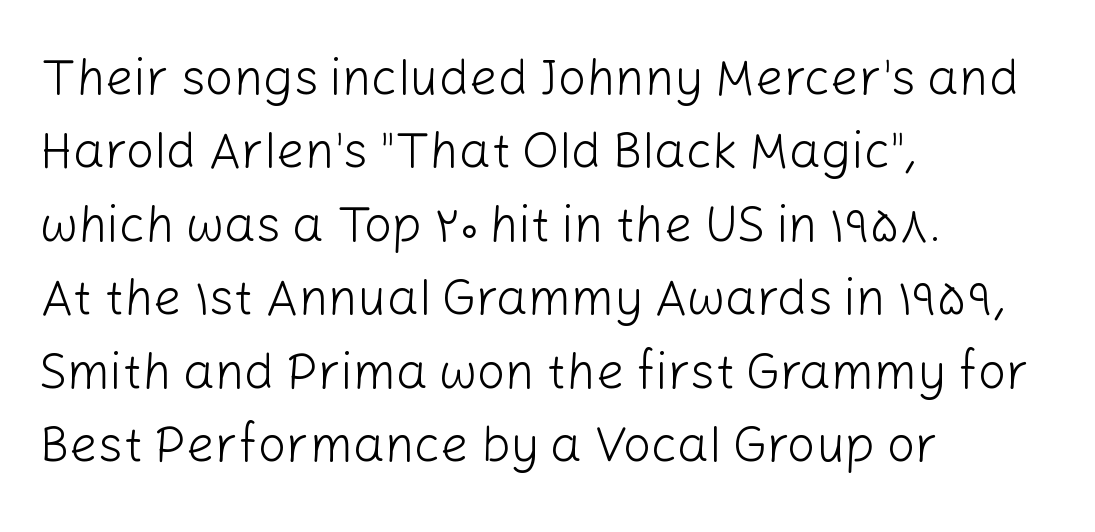
Q: Is the text bold? A: No.
Q: Is the text italic (slanted)? A: No, it is upright.
Q: Is the typeface a serif or a sans-serif typeface? A: Sans-serif.
Q: Is the text underlined? A: No.
Q: How is the paragraph aligned? A: Left-aligned.
Q: Is the spacing between letters normal or unusually wide? A: Normal.
Q: Is the spacing between lines tight, normal or loose? A: Normal.
Q: Width (condensed, normal, or wide)? A: Normal.
Q: Stroke contrast? A: Low.
Q: x-height? A: Medium.
Q: Monospaced? A: No.
